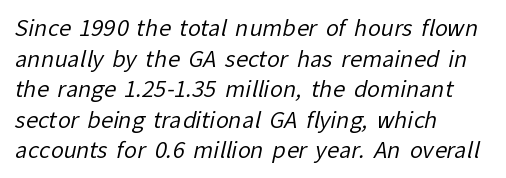
The letters sit at their default tracking, neither squeezed nor spread. Check under the words: just untouched page. The characters are drawn with everyday or finer stroke widths. A typesetter would call this leading conventional body-copy spacing.
